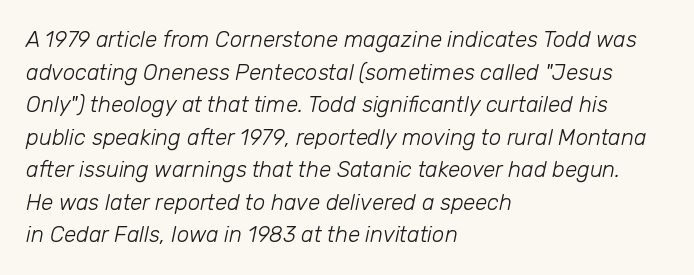
The image shows 22 px text type, italic (leaning right); set left-aligned, normal line spacing (1.48x), normal letter spacing, not underlined.
